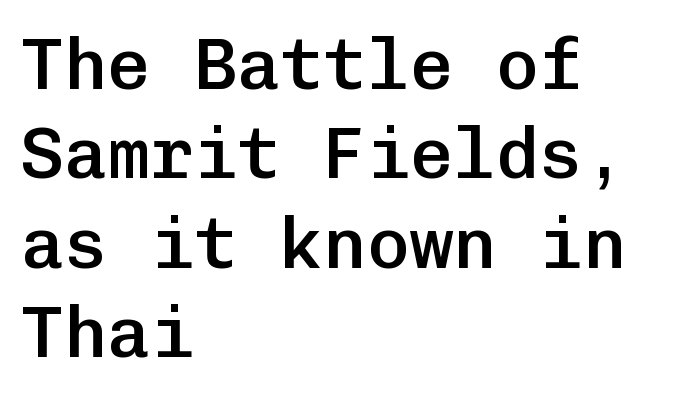
The image shows 72 px semibold sans-serif type, upright, monospaced; set left-aligned, line spacing 1.24x, normal letter spacing, not underlined; low stroke contrast and a medium x-height.
